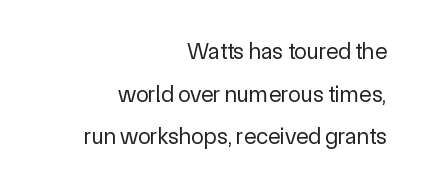
{"italic": "no", "bold": "no", "underline": "no", "align": "right", "line_spacing_ratio": 1.85, "letter_spacing": "normal", "letter_spacing_em": 0.0, "glyph_px": 23}
